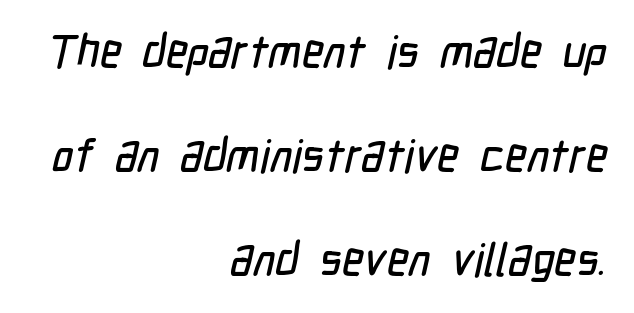
Q: Is the typeface a serif or a sans-serif typeface? A: Sans-serif.
Q: Is the text underlined? A: No.
Q: How is the paragraph aligned? A: Right-aligned.
Q: Is the spacing between letters normal or unusually wide? A: Normal.
Q: Is the spacing between lines tight, normal or loose? A: Loose.
Q: Width (condensed, normal, or wide)? A: Condensed.
Q: Stroke contrast? A: Low.
Q: x-height? A: Medium.
Q: Monospaced? A: No.
